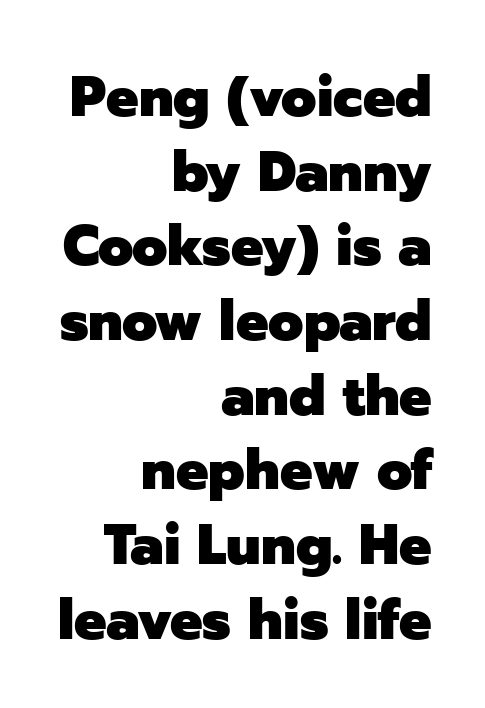
{"serif": "no", "italic": "no", "bold": "yes", "weight": "heavy", "width": "normal", "stroke_contrast": "low", "x_height": "medium", "monospaced": "no", "underline": "no", "align": "right", "line_spacing": "normal", "line_spacing_ratio": 1.31, "letter_spacing": "normal", "letter_spacing_em": 0.0, "glyph_px": 57}
